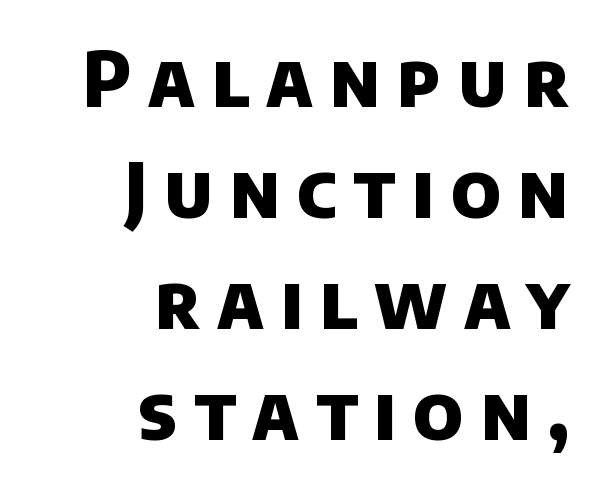
Q: Is the text bold? A: Yes.
Q: Is the typeface a serif or a sans-serif typeface? A: Sans-serif.
Q: Is the text underlined? A: No.
Q: How is the paragraph aligned? A: Right-aligned.
Q: Is the spacing between letters normal or unusually wide? A: Unusually wide.
Q: Is the spacing between lines tight, normal or loose? A: Normal.
Q: Width (condensed, normal, or wide)? A: Normal.
Q: Stroke contrast? A: Low.
Q: x-height? A: Large.
Q: Monospaced? A: No.
